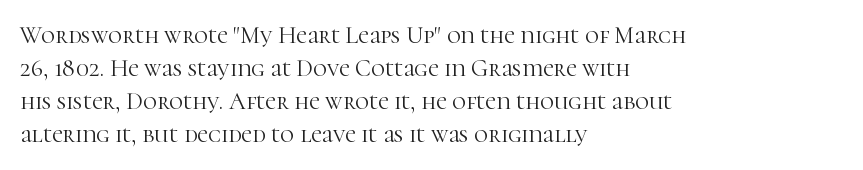
{"italic": "no", "bold": "no", "underline": "no", "align": "left", "line_spacing": "normal", "line_spacing_ratio": 1.38, "letter_spacing": "normal", "letter_spacing_em": 0.0, "glyph_px": 24}
